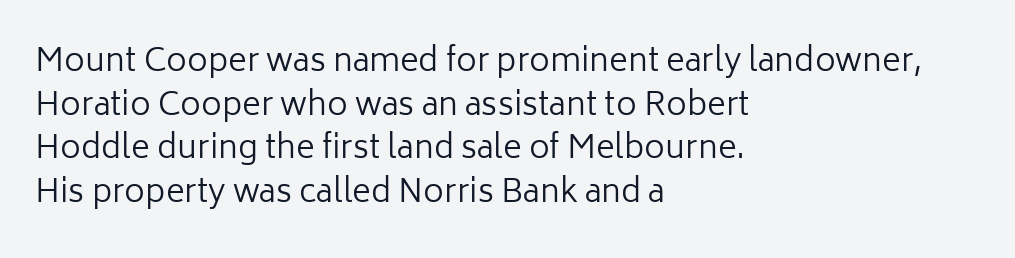
{"serif": "no", "italic": "no", "bold": "no", "weight": "regular", "width": "normal", "stroke_contrast": "low", "x_height": "medium", "monospaced": "no", "underline": "no", "align": "left", "line_spacing": "normal", "line_spacing_ratio": 1.36, "letter_spacing": "normal", "letter_spacing_em": 0.0, "glyph_px": 32}
